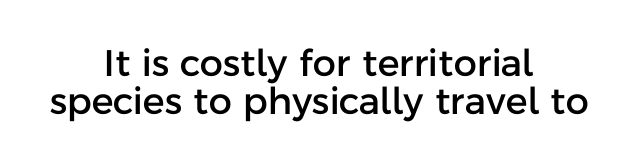
{"serif": "no", "italic": "no", "width": "normal", "stroke_contrast": "low", "x_height": "medium", "monospaced": "no", "underline": "no", "align": "center", "line_spacing": "tight", "line_spacing_ratio": 1.03, "letter_spacing": "normal", "letter_spacing_em": 0.0, "glyph_px": 37}
